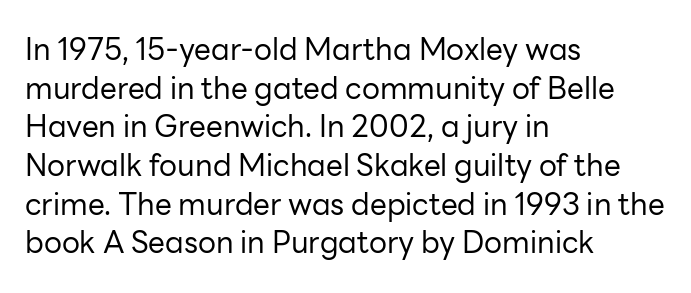
{"serif": "no", "italic": "no", "bold": "no", "weight": "regular", "width": "normal", "stroke_contrast": "low", "x_height": "medium", "monospaced": "no", "underline": "no", "align": "left", "line_spacing": "normal", "line_spacing_ratio": 1.29, "letter_spacing": "normal", "letter_spacing_em": 0.0, "glyph_px": 30}
